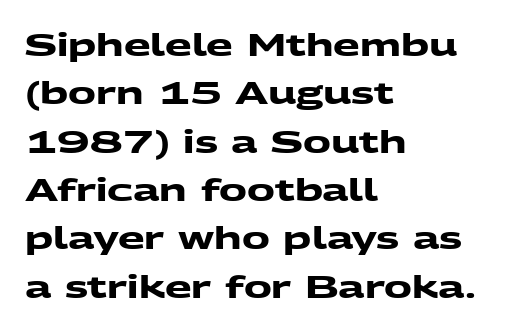
Q: Is the text bold? A: Yes.
Q: Is the typeface a serif or a sans-serif typeface? A: Sans-serif.
Q: Is the text underlined? A: No.
Q: How is the paragraph aligned? A: Left-aligned.
Q: Is the spacing between letters normal or unusually wide? A: Normal.
Q: Is the spacing between lines tight, normal or loose? A: Normal.
Q: Width (condensed, normal, or wide)? A: Wide.
Q: Stroke contrast? A: Medium.
Q: x-height? A: Medium.
Q: Monospaced? A: No.
